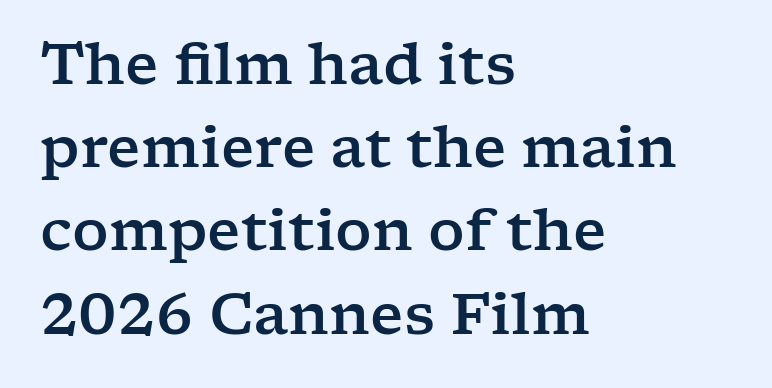
Q: Is the text italic (slanted)? A: No, it is upright.
Q: Is the typeface a serif or a sans-serif typeface? A: Serif.
Q: Is the text underlined? A: No.
Q: How is the paragraph aligned? A: Left-aligned.
Q: Is the spacing between letters normal or unusually wide? A: Normal.
Q: Is the spacing between lines tight, normal or loose? A: Normal.
Q: Width (condensed, normal, or wide)? A: Wide.
Q: Stroke contrast? A: Low.
Q: x-height? A: Medium.
Q: Monospaced? A: No.
